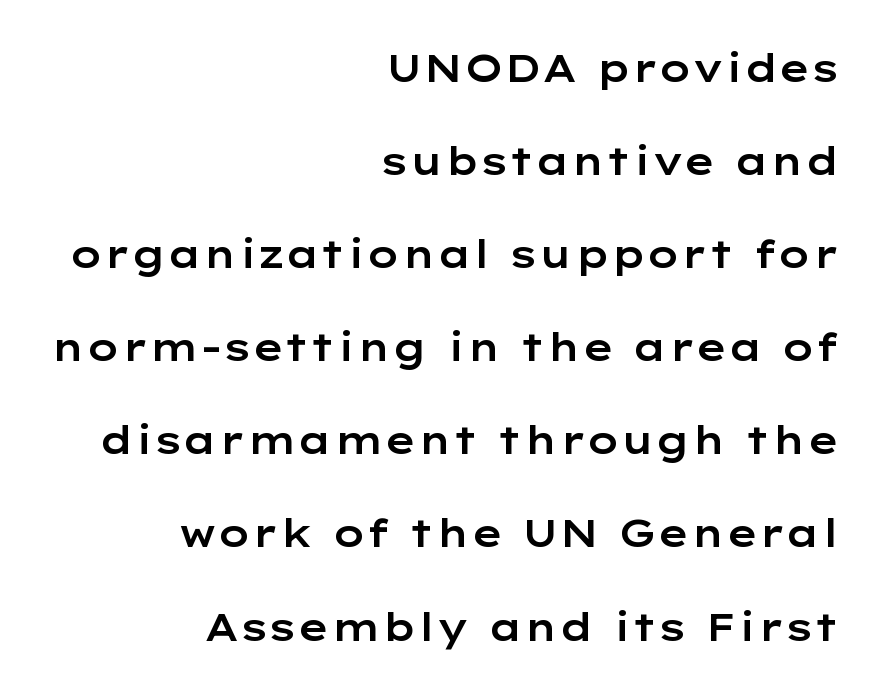
{"serif": "no", "italic": "no", "width": "wide", "stroke_contrast": "low", "x_height": "medium", "monospaced": "no", "underline": "no", "align": "right", "line_spacing": "loose", "line_spacing_ratio": 2.45, "letter_spacing": "normal", "letter_spacing_em": 0.0, "glyph_px": 38}
